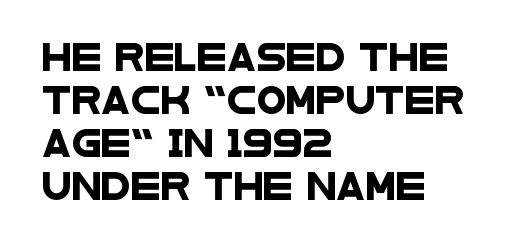
Q: Is the text underlined? A: No.
Q: How is the paragraph aligned? A: Left-aligned.
Q: Is the spacing between letters normal or unusually wide? A: Normal.
Q: Is the spacing between lines tight, normal or loose? A: Normal.
